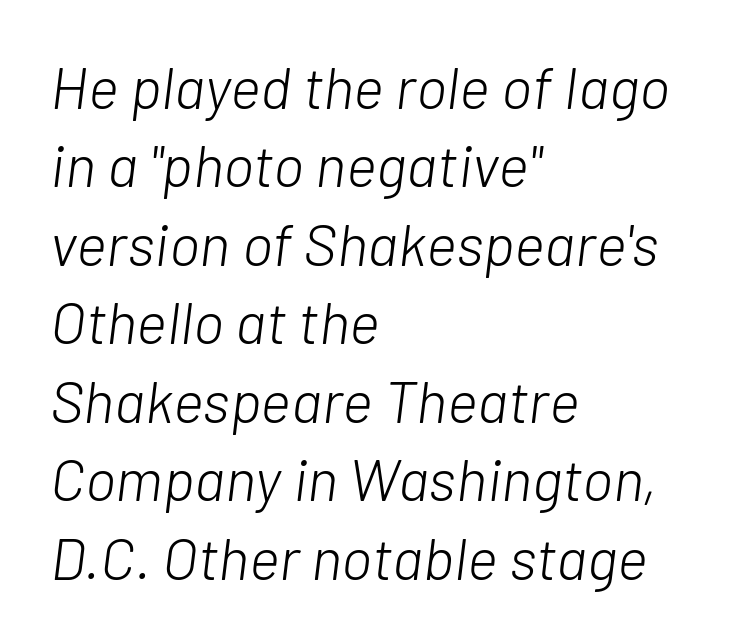
Q: Is the text bold? A: No.
Q: Is the text italic (slanted)? A: Yes, it leans right by about 7 degrees.
Q: Is the text underlined? A: No.
Q: How is the paragraph aligned? A: Left-aligned.
Q: Is the spacing between letters normal or unusually wide? A: Normal.
Q: Is the spacing between lines tight, normal or loose? A: Normal.
Q: Width (condensed, normal, or wide)? A: Normal.
Q: Stroke contrast? A: Low.
Q: x-height? A: Medium.
Q: Monospaced? A: No.
